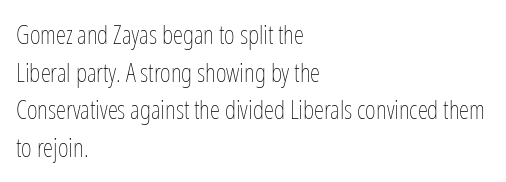
{"italic": "no", "bold": "no", "underline": "no", "align": "left", "line_spacing": "normal", "line_spacing_ratio": 1.45, "letter_spacing": "normal", "letter_spacing_em": 0.0, "glyph_px": 26}
